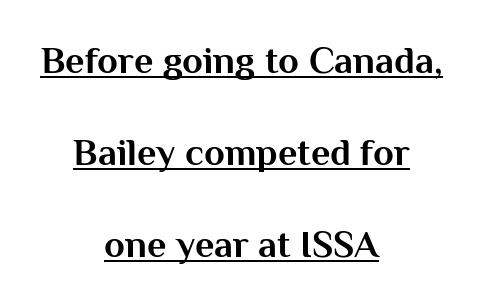
{"serif": "no", "italic": "no", "bold": "yes", "weight": "bold", "width": "normal", "stroke_contrast": "medium", "x_height": "medium", "monospaced": "no", "underline": "yes", "align": "center", "line_spacing": "loose", "line_spacing_ratio": 2.42, "letter_spacing": "normal", "letter_spacing_em": 0.0, "glyph_px": 38}
